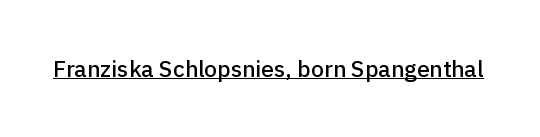
{"italic": "no", "underline": "yes", "letter_spacing": "normal", "letter_spacing_em": 0.0, "glyph_px": 23}
